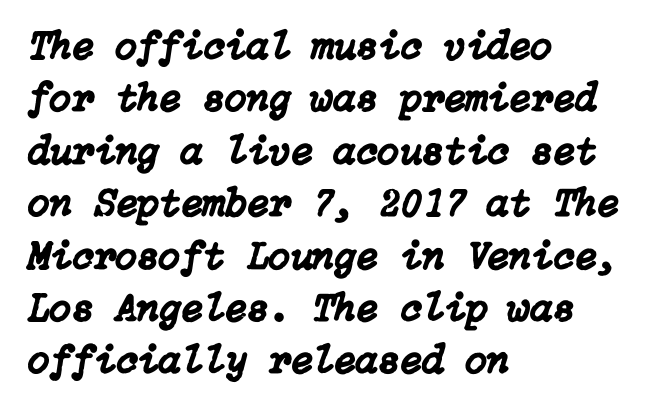
{"italic": "yes", "lean": "right", "slant_degrees": 15, "width": "normal", "stroke_contrast": "low", "x_height": "medium", "underline": "no", "align": "left", "line_spacing": "normal", "line_spacing_ratio": 1.31, "letter_spacing": "normal", "letter_spacing_em": 0.0, "glyph_px": 40}
